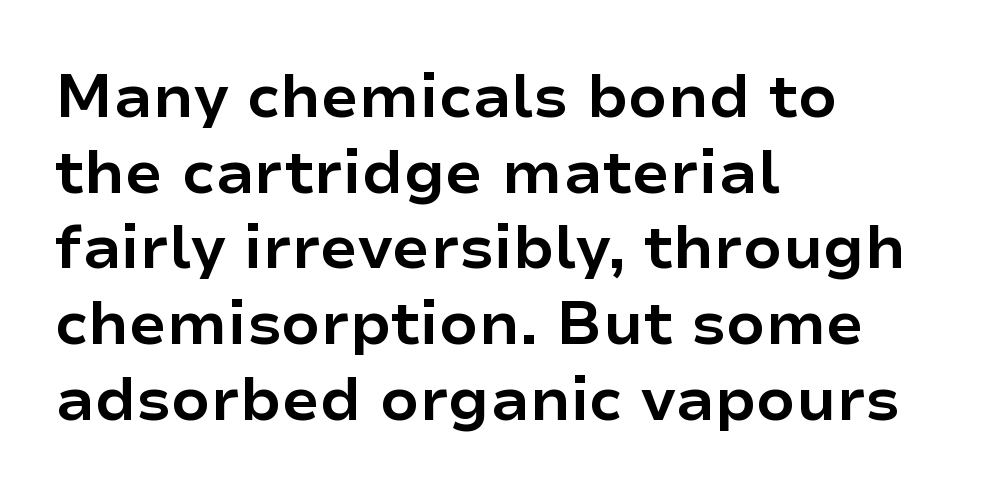
Q: Is the text bold? A: Yes.
Q: Is the text italic (slanted)? A: No, it is upright.
Q: Is the typeface a serif or a sans-serif typeface? A: Sans-serif.
Q: Is the text underlined? A: No.
Q: How is the paragraph aligned? A: Left-aligned.
Q: Is the spacing between letters normal or unusually wide? A: Normal.
Q: Width (condensed, normal, or wide)? A: Normal.
Q: Stroke contrast? A: Low.
Q: x-height? A: Medium.
Q: Monospaced? A: No.
